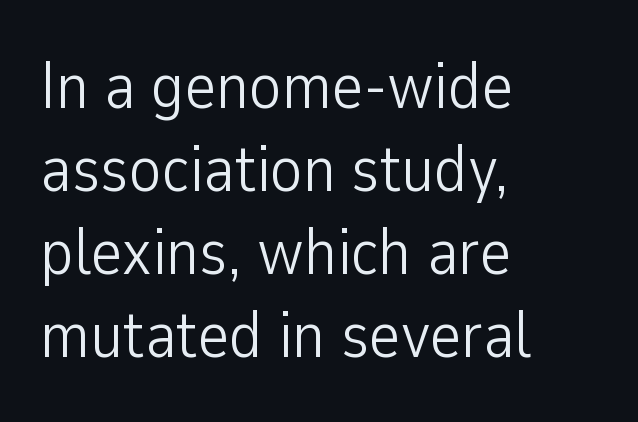
Here the glyphs are tracked normally, forming tight word shapes. The passage shown is typed in a proportional face where columns would drift. The face looks like a standard text weight, possibly lighter. A student would call this left alignment; a typographer would say flush left, rag right.
